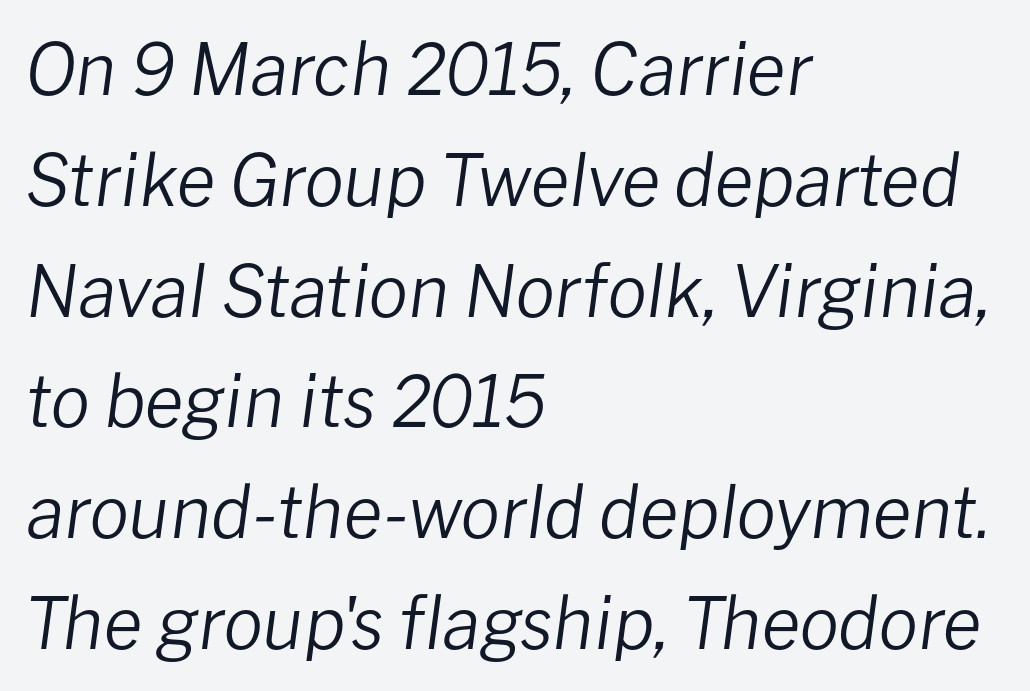
{"italic": "yes", "lean": "right", "slant_degrees": 8, "bold": "no", "weight": "regular", "width": "normal", "stroke_contrast": "low", "x_height": "medium", "monospaced": "no", "underline": "no", "align": "left", "line_spacing": "normal", "line_spacing_ratio": 1.56, "letter_spacing": "normal", "letter_spacing_em": 0.0, "glyph_px": 71}
